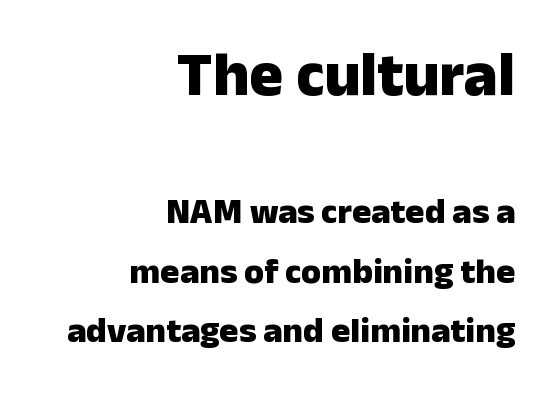
Q: Is the text bold? A: Yes.
Q: Is the text italic (slanted)? A: No, it is upright.
Q: Is the typeface a serif or a sans-serif typeface? A: Sans-serif.
Q: Is the text underlined? A: No.
Q: How is the paragraph aligned? A: Right-aligned.
Q: Is the spacing between letters normal or unusually wide? A: Normal.
Q: Is the spacing between lines tight, normal or loose? A: Normal.
Q: Which block of text is set in a larger size, the first (top) or the second (bottom)? A: The first (top) one.
Q: Width (condensed, normal, or wide)? A: Normal.
Q: Stroke contrast? A: Low.
Q: x-height? A: Medium.
Q: Monospaced? A: No.
